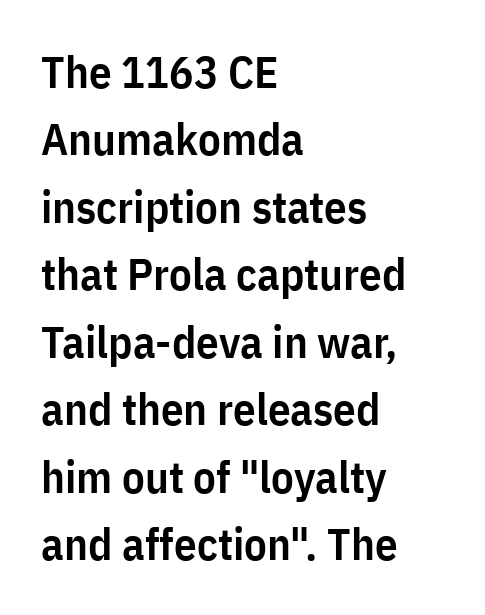
Q: Is the text bold? A: Semi-bold.
Q: Is the text italic (slanted)? A: No, it is upright.
Q: Is the typeface a serif or a sans-serif typeface? A: Sans-serif.
Q: Is the text underlined? A: No.
Q: How is the paragraph aligned? A: Left-aligned.
Q: Is the spacing between letters normal or unusually wide? A: Normal.
Q: Is the spacing between lines tight, normal or loose? A: Normal.
Q: Width (condensed, normal, or wide)? A: Condensed.
Q: Stroke contrast? A: Low.
Q: x-height? A: Medium.
Q: Monospaced? A: No.
